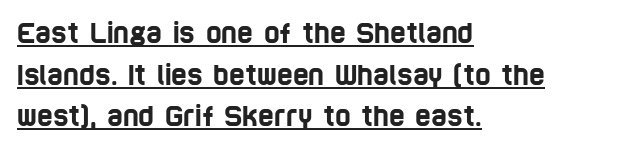
Q: Is the text underlined? A: Yes.
Q: How is the paragraph aligned? A: Left-aligned.
Q: Is the spacing between letters normal or unusually wide? A: Normal.
Q: Is the spacing between lines tight, normal or loose? A: Normal.
